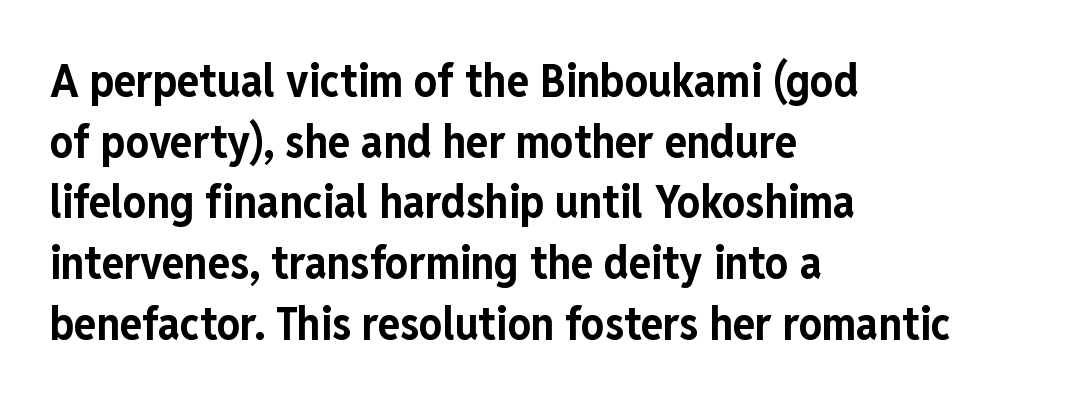
{"serif": "no", "italic": "no", "bold": "yes", "weight": "bold", "width": "condensed", "stroke_contrast": "low", "x_height": "medium", "monospaced": "no", "underline": "no", "align": "left", "line_spacing": "normal", "line_spacing_ratio": 1.32, "letter_spacing": "normal", "letter_spacing_em": 0.0, "glyph_px": 46}
